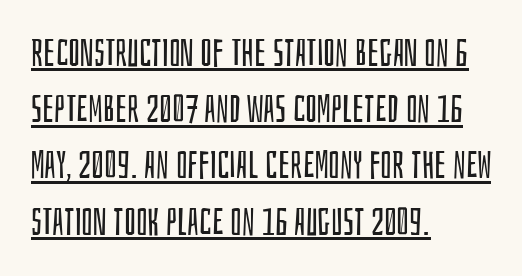
The image shows 38 px regular-weight, condensed sans-serif type, upright; set left-aligned, normal line spacing (1.48x), normal letter spacing, underlined; low stroke contrast and a large x-height.
